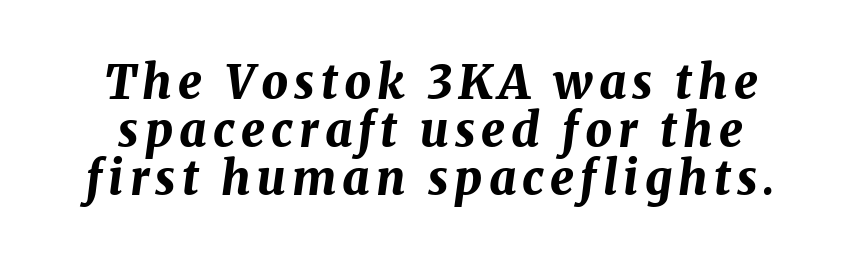
The image shows 47 px bold type, italic (leaning right); set tight line spacing (1.02x), not underlined; medium stroke contrast and a medium x-height.
